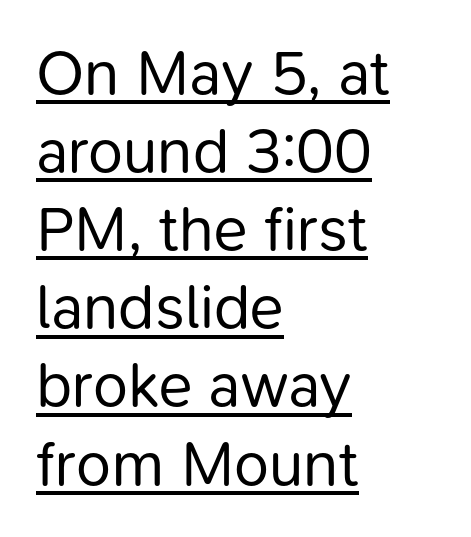
The image shows 63 px regular-weight sans-serif type, upright; set left-aligned, line spacing 1.24x, normal letter spacing, underlined; low stroke contrast and a medium x-height.
